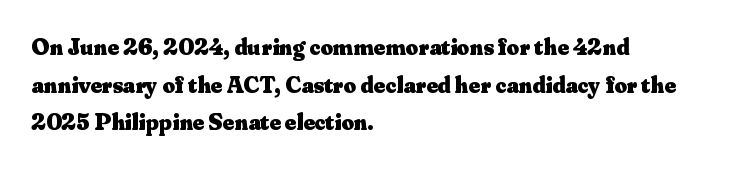
Heavy, bold letterforms. Quick note: underline off. The space between consecutive lines is moderate. This is roman type, the default non-slanted kind. The compositor pushed each line to the left boundary.
